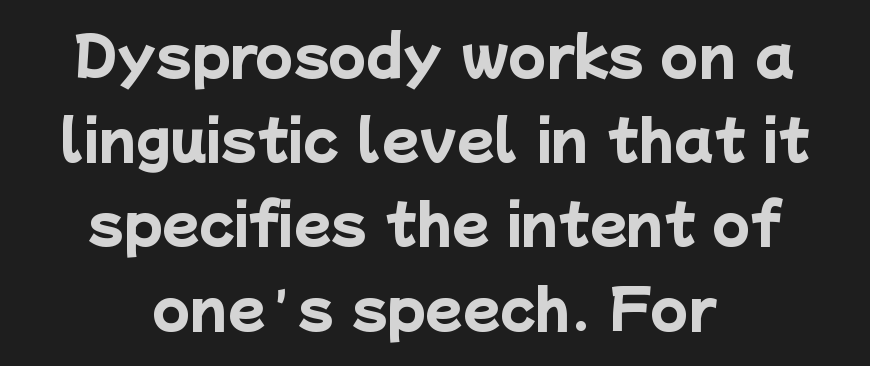
Q: Is the text bold? A: Yes.
Q: Is the typeface a serif or a sans-serif typeface? A: Sans-serif.
Q: Is the text underlined? A: No.
Q: How is the paragraph aligned? A: Centered.
Q: Is the spacing between letters normal or unusually wide? A: Normal.
Q: Is the spacing between lines tight, normal or loose? A: Normal.
Q: Width (condensed, normal, or wide)? A: Normal.
Q: Stroke contrast? A: Low.
Q: x-height? A: Medium.
Q: Monospaced? A: No.
